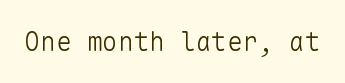
Q: Is the text bold? A: No.
Q: Is the text italic (slanted)? A: No, it is upright.
Q: Is the text underlined? A: No.
Q: Is the spacing between letters normal or unusually wide? A: Normal.
